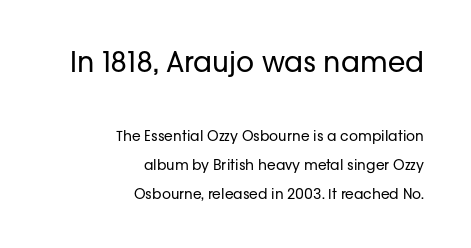
Q: Is the text bold? A: No.
Q: Is the text italic (slanted)? A: No, it is upright.
Q: Is the typeface a serif or a sans-serif typeface? A: Sans-serif.
Q: Is the text underlined? A: No.
Q: How is the paragraph aligned? A: Right-aligned.
Q: Is the spacing between letters normal or unusually wide? A: Normal.
Q: Is the spacing between lines tight, normal or loose? A: Loose.
Q: Which block of text is set in a larger size, the first (top) or the second (bottom)? A: The first (top) one.
Q: Width (condensed, normal, or wide)? A: Normal.
Q: Stroke contrast? A: Low.
Q: x-height? A: Medium.
Q: Monospaced? A: No.
